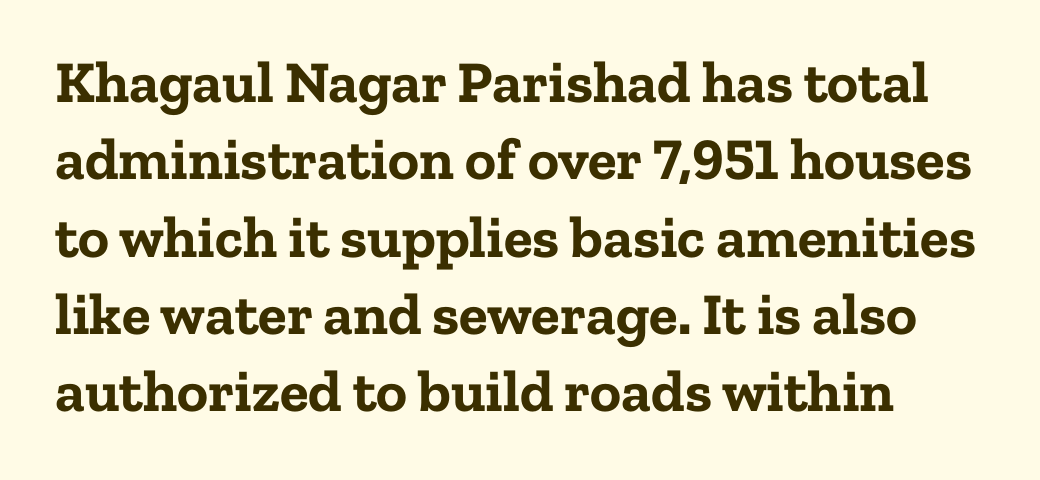
{"serif": "yes", "italic": "no", "bold": "yes", "weight": "bold", "width": "normal", "stroke_contrast": "low", "x_height": "medium", "monospaced": "no", "underline": "no", "line_spacing": "normal", "line_spacing_ratio": 1.31, "letter_spacing": "normal", "letter_spacing_em": 0.0, "glyph_px": 59}
